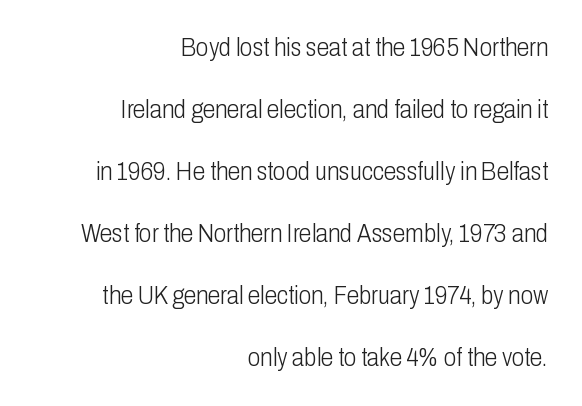
The space beneath each line is pristine and unruled. Airy leading. Vertical stems look standard width or narrower in stroke. The paragraph has a hard right edge and a soft left edge.
